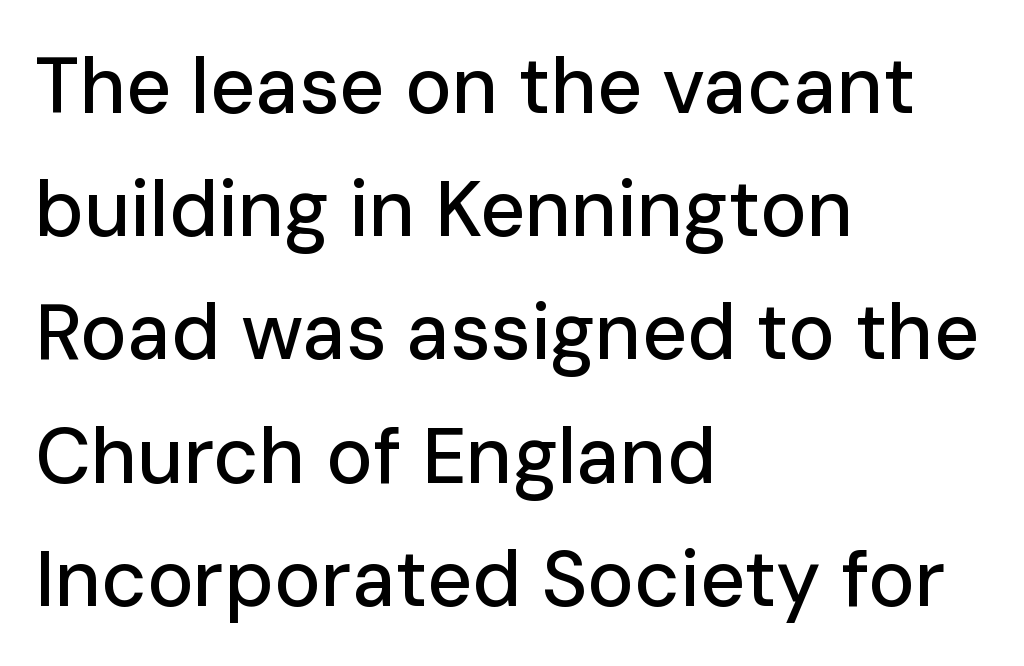
The image shows 78 px sans-serif type, upright; set left-aligned, normal line spacing (1.58x), normal letter spacing, not underlined; low stroke contrast and a medium x-height.
